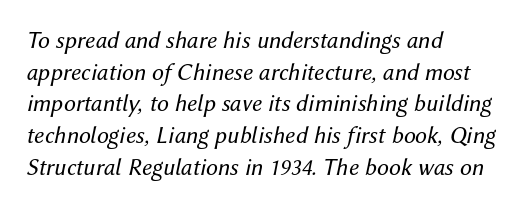
{"italic": "yes", "lean": "right", "slant_degrees": 12, "bold": "no", "underline": "no", "align": "left", "line_spacing": "normal", "line_spacing_ratio": 1.32, "letter_spacing": "normal", "letter_spacing_em": 0.0, "glyph_px": 24}
